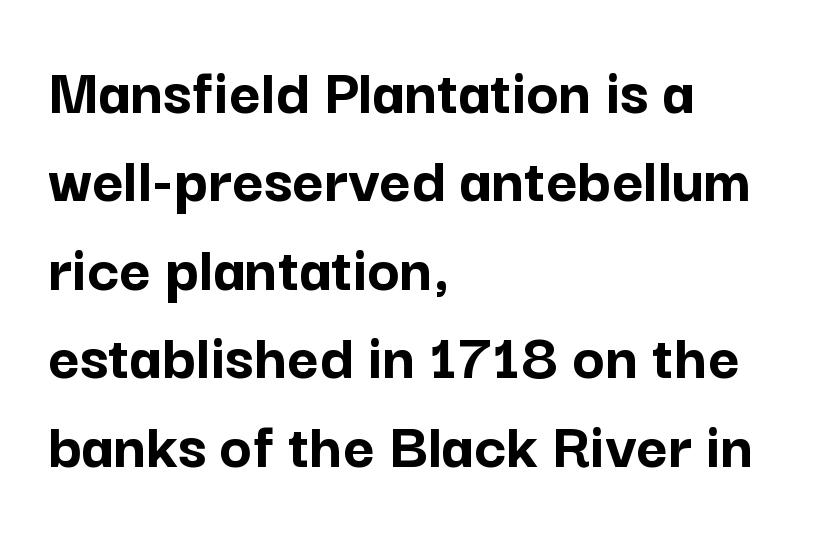
{"serif": "no", "italic": "no", "bold": "yes", "weight": "semibold", "width": "normal", "stroke_contrast": "low", "x_height": "medium", "monospaced": "no", "underline": "no", "align": "left", "line_spacing": "normal", "line_spacing_ratio": 1.3, "letter_spacing": "normal", "letter_spacing_em": 0.0, "glyph_px": 68}
